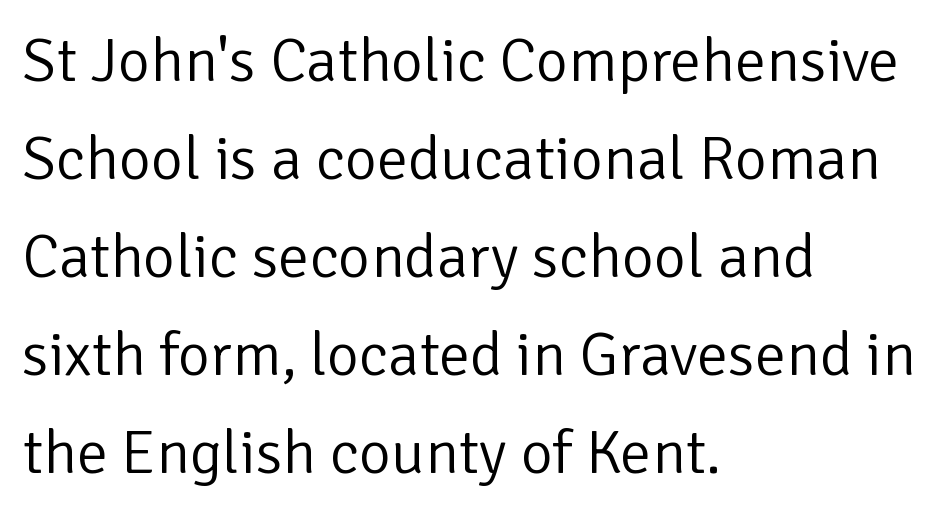
The type is set solid horizontally, with unmodified tracking. These lines sit exactly where default settings would place them. The space directly below the letters is spotless. A roman cut, with each character standing at attention. Weight: not bold — regular or lighter. Spacing verdict: proportional, widths tailored to each character.
